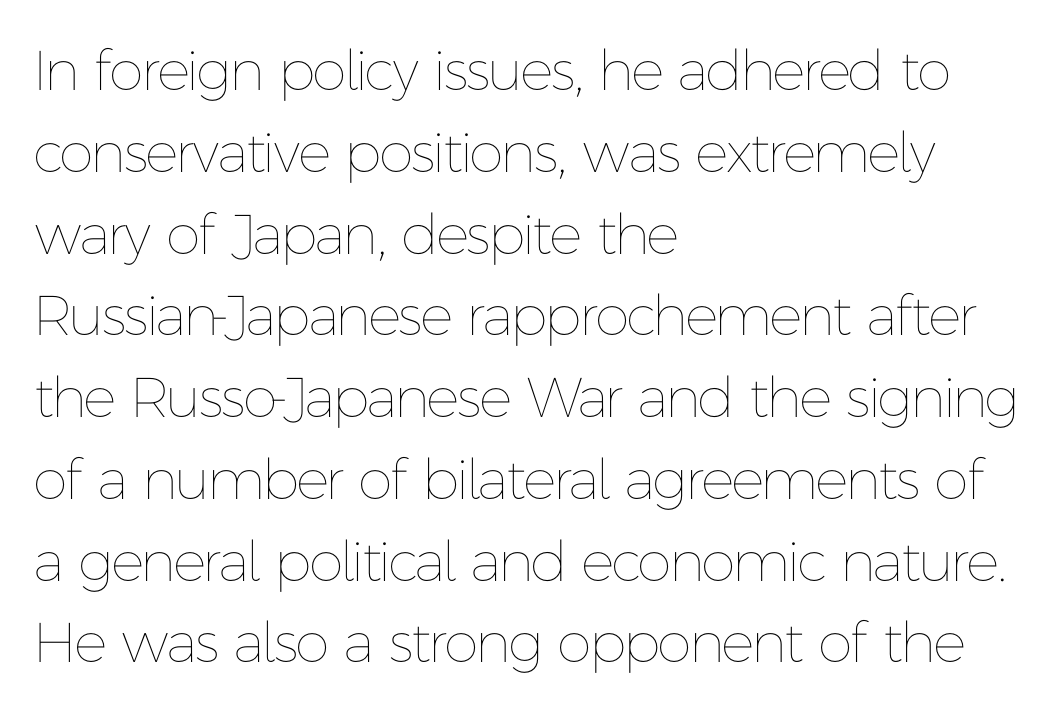
{"italic": "no", "bold": "no", "weight": "thin", "width": "normal", "stroke_contrast": "low", "x_height": "medium", "monospaced": "no", "underline": "no", "align": "left", "line_spacing": "normal", "line_spacing_ratio": 1.46, "letter_spacing": "normal", "letter_spacing_em": 0.0, "glyph_px": 56}
